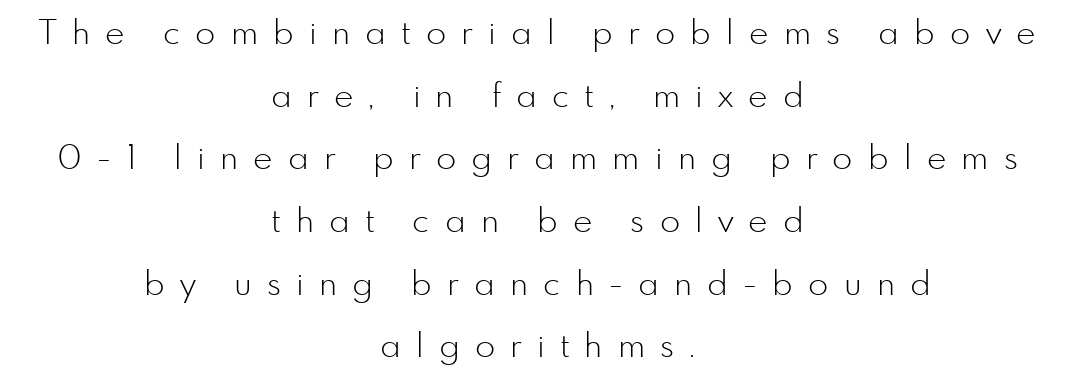
Q: Is the text bold? A: No.
Q: Is the text italic (slanted)? A: No, it is upright.
Q: Is the typeface a serif or a sans-serif typeface? A: Sans-serif.
Q: Is the text underlined? A: No.
Q: How is the paragraph aligned? A: Centered.
Q: Is the spacing between letters normal or unusually wide? A: Unusually wide.
Q: Is the spacing between lines tight, normal or loose? A: Loose.
Q: Width (condensed, normal, or wide)? A: Normal.
Q: Stroke contrast? A: Low.
Q: x-height? A: Small.
Q: Monospaced? A: No.
